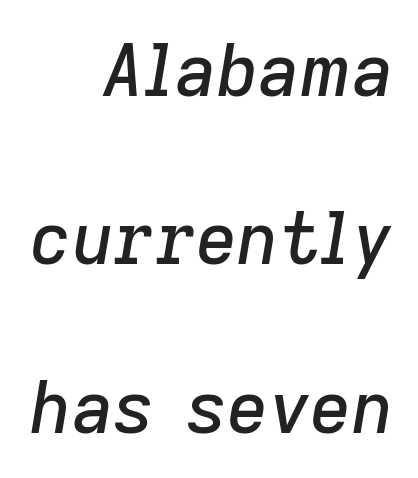
The image shows 72 px text type, italic (leaning right); set right-aligned, loose line spacing (2.34x), normal letter spacing, not underlined; low stroke contrast and a medium x-height.
